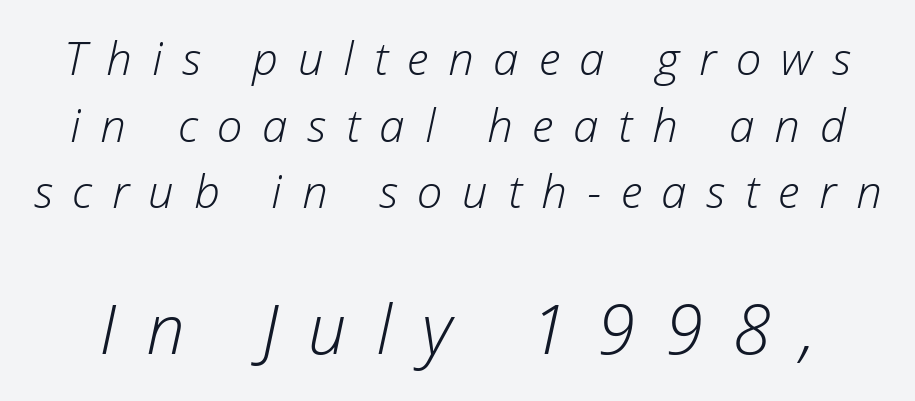
Nothing heavy about these letters — not bold at all. Honestly, the row spacing looks completely unremarkable. The gap between lines stays unmarked. Size contrast runs from small at the top to large at the bottom. Each word looks stretched out because of the extra space between its letters. You could not count columns in this text — the font is proportionally spaced.
